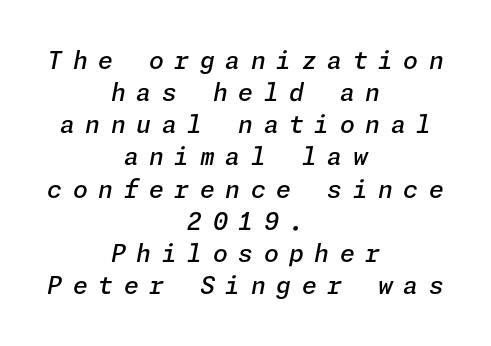
The image shows 24 px text type, italic (leaning right); set centered, normal line spacing (1.34x), unusually wide letter spacing (+0.44 em), not underlined.
